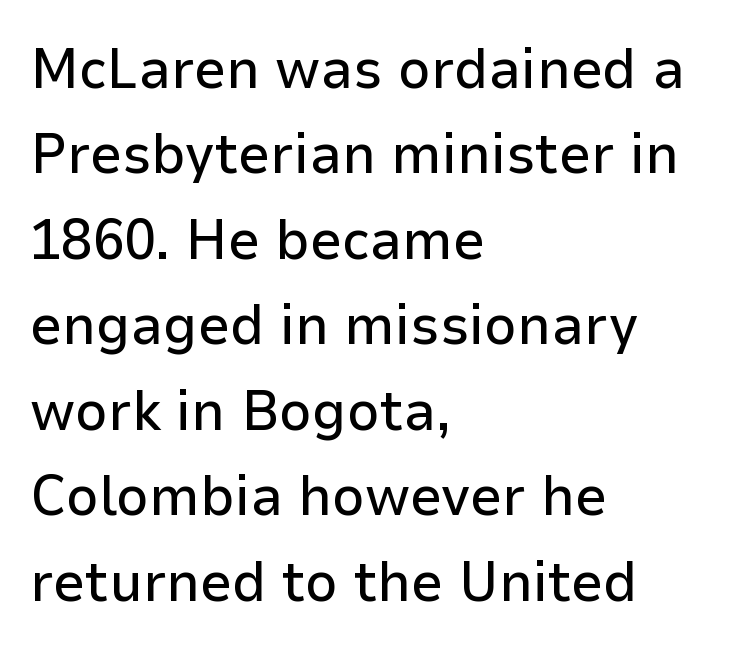
{"serif": "no", "italic": "no", "width": "normal", "stroke_contrast": "low", "x_height": "medium", "monospaced": "no", "underline": "no", "align": "left", "line_spacing": "normal", "line_spacing_ratio": 1.5, "letter_spacing": "normal", "letter_spacing_em": 0.0, "glyph_px": 57}
